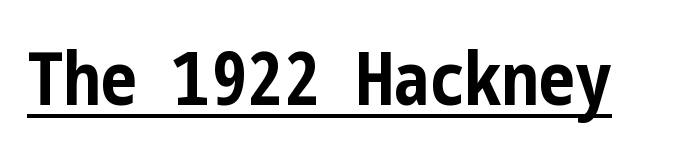
Check the space under the baseline: a stroke is drawn there. Is this a sans? Yes — the strokes have no serifs. Look at the stroke-to-counter ratio: heavy, a bold. Rendered with straight, roman letterforms. The face used here is rendered with its standard letterfit.
